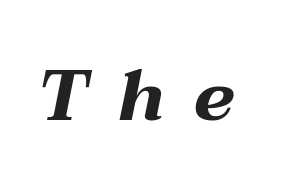
The image shows 70 px bold, wide type, italic (leaning right); set unusually wide letter spacing (+0.42 em), not underlined; medium stroke contrast and a medium x-height.
